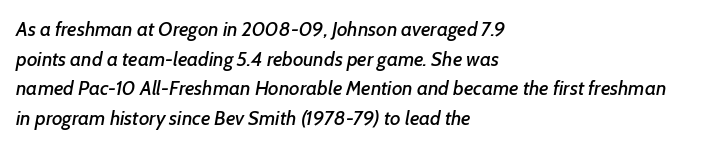
Q: Is the text italic (slanted)? A: Yes, it leans right by about 7 degrees.
Q: Is the text underlined? A: No.
Q: How is the paragraph aligned? A: Left-aligned.
Q: Is the spacing between letters normal or unusually wide? A: Normal.
Q: Is the spacing between lines tight, normal or loose? A: Normal.
